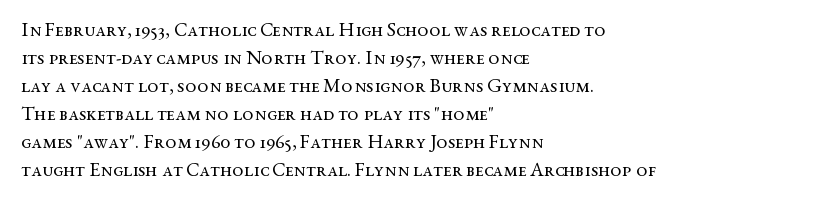
{"italic": "no", "bold": "no", "underline": "no", "align": "left", "line_spacing": "normal", "line_spacing_ratio": 1.4, "letter_spacing": "normal", "letter_spacing_em": 0.0, "glyph_px": 20}
